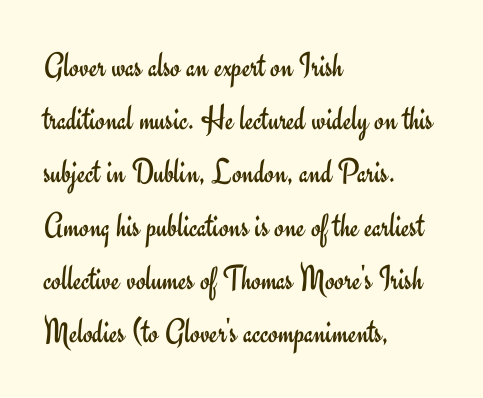
The image shows 35 px regular-weight sans-serif type; set left-aligned, normal line spacing (1.52x), normal letter spacing, not underlined; low stroke contrast and a small x-height.
